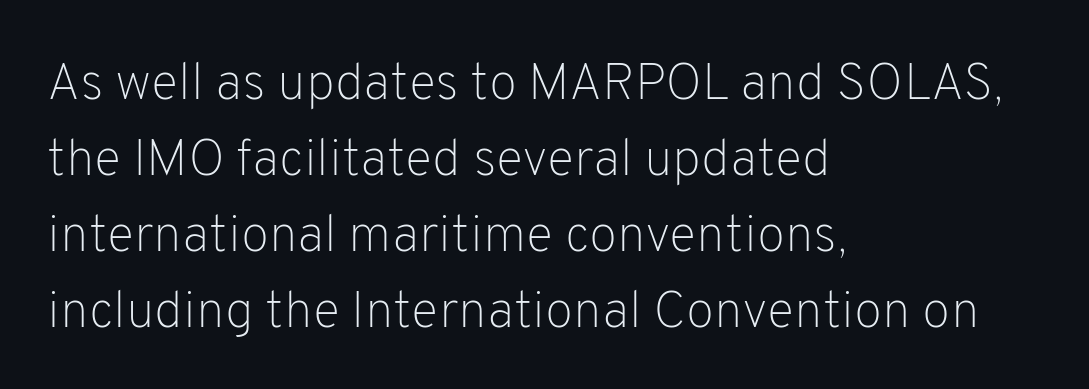
Q: Is the text bold? A: No.
Q: Is the text italic (slanted)? A: No, it is upright.
Q: Is the typeface a serif or a sans-serif typeface? A: Sans-serif.
Q: Is the text underlined? A: No.
Q: How is the paragraph aligned? A: Left-aligned.
Q: Is the spacing between letters normal or unusually wide? A: Normal.
Q: Is the spacing between lines tight, normal or loose? A: Normal.
Q: Width (condensed, normal, or wide)? A: Normal.
Q: Stroke contrast? A: Low.
Q: x-height? A: Medium.
Q: Monospaced? A: No.
